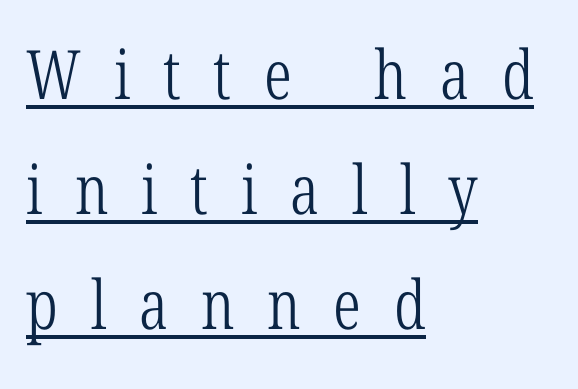
The image shows 68 px light, condensed serif type; set left-aligned, normal line spacing (1.69x), unusually wide letter spacing (+0.48 em), underlined; low stroke contrast and a medium x-height.
